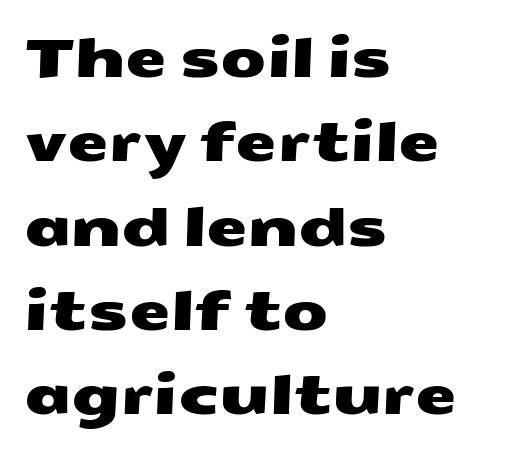
{"serif": "no", "width": "wide", "stroke_contrast": "medium", "x_height": "medium", "monospaced": "no", "underline": "no", "align": "left", "line_spacing": "normal", "line_spacing_ratio": 1.59, "letter_spacing": "normal", "letter_spacing_em": 0.0, "glyph_px": 53}
